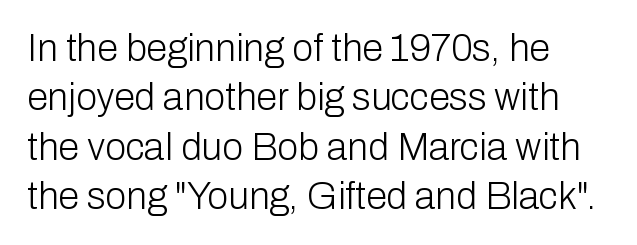
The image shows 38 px light sans-serif type, upright; set left-aligned, normal line spacing (1.3x), normal letter spacing, not underlined; low stroke contrast and a medium x-height.
